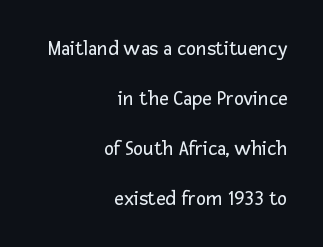
The image shows 21 px text type, upright; set right-aligned, loose line spacing (2.38x), normal letter spacing, not underlined.
